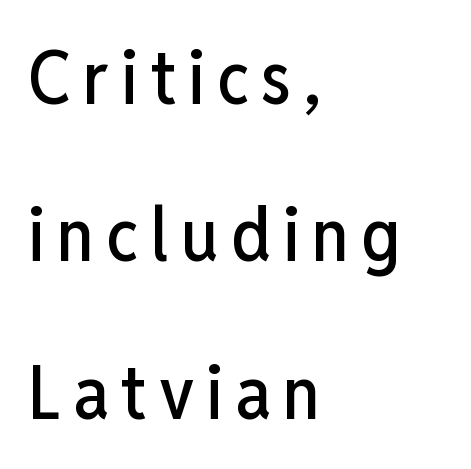
The image shows 75 px condensed sans-serif type, upright; set left-aligned, loose line spacing (2.1x), not underlined; low stroke contrast and a medium x-height.
